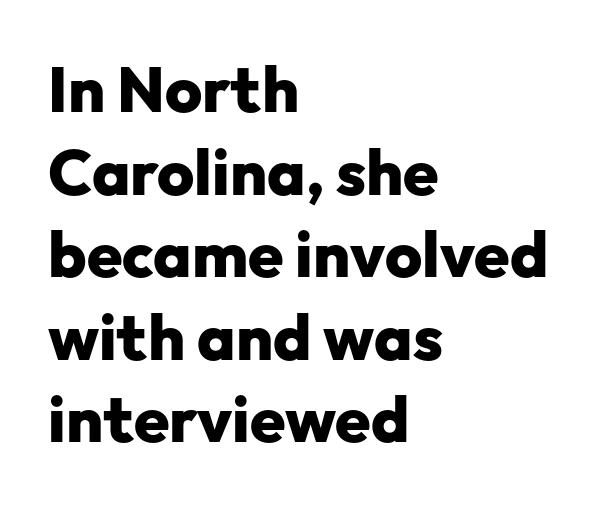
The image shows 64 px heavy sans-serif type, upright; set left-aligned, normal line spacing (1.29x), normal letter spacing, not underlined; low stroke contrast and a medium x-height.
